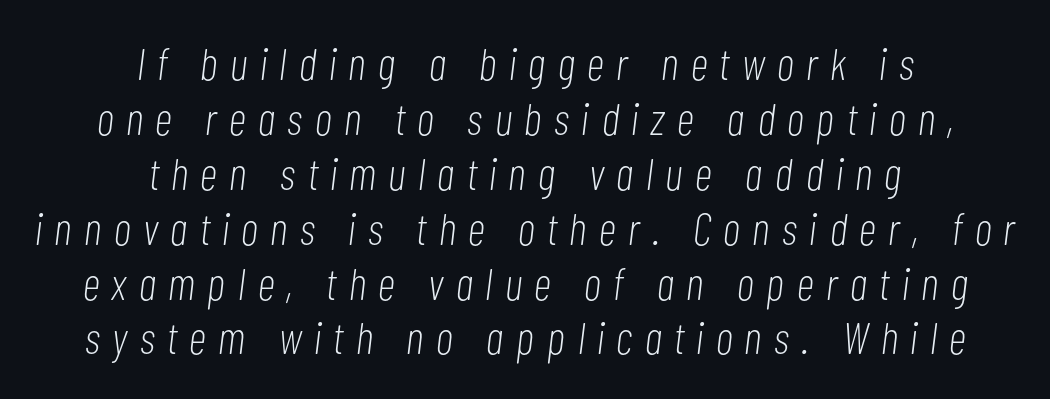
{"italic": "yes", "lean": "right", "slant_degrees": 7, "bold": "no", "weight": "light", "width": "condensed", "stroke_contrast": "low", "x_height": "medium", "monospaced": "no", "underline": "no", "align": "center", "line_spacing_ratio": 1.22, "letter_spacing": "wide", "letter_spacing_em": 0.28, "glyph_px": 45}
